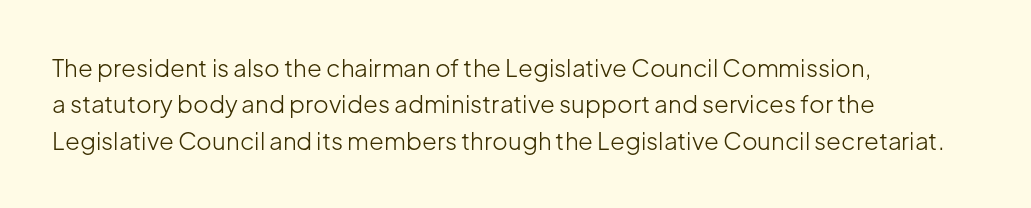
The image shows 24 px text type, upright; set left-aligned, normal line spacing (1.52x), normal letter spacing, not underlined.
